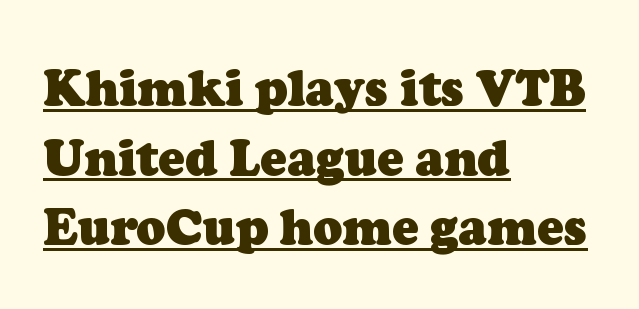
{"serif": "yes", "bold": "yes", "weight": "heavy", "width": "normal", "stroke_contrast": "low", "x_height": "medium", "monospaced": "no", "underline": "yes", "align": "left", "line_spacing": "normal", "line_spacing_ratio": 1.42, "letter_spacing": "normal", "letter_spacing_em": 0.0, "glyph_px": 49}
